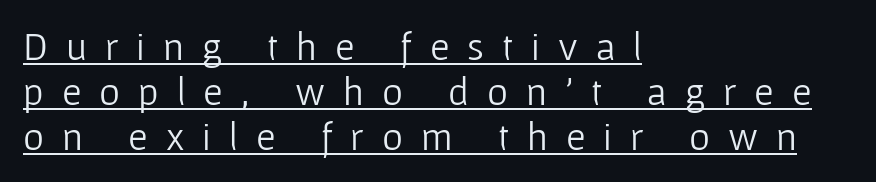
Varying glyph widths throughout — classic text-font behaviour. Notice how descenders almost collide with the ascenders below — that's tight leading. Typographically, this falls in the sans-serif category. Heaviness? Minimal to ordinary, like unemphasized prose. Ordinary non-slanted type is in use. Reading down the block, your eye returns to a fixed left position each line.
